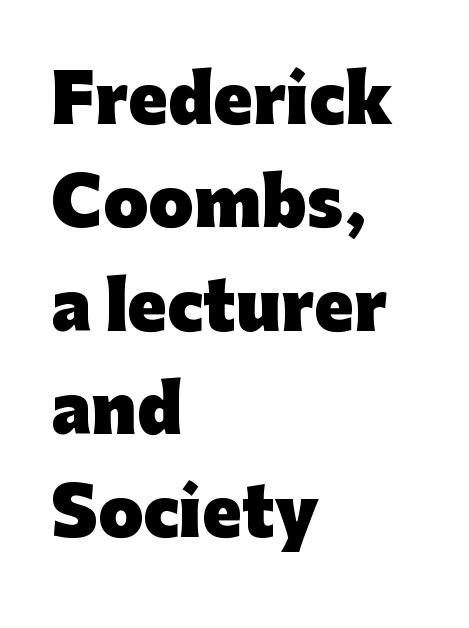
If you drew a line through each stem, it would be perfectly vertical. Typographically, this falls in the sans-serif category. Type without underlining. Looks like regular typesetting: each glyph gets only the width it needs. How are the letters spaced? Ordinarily, with no added tracking. A student would call this left alignment; a typographer would say flush left, rag right.
